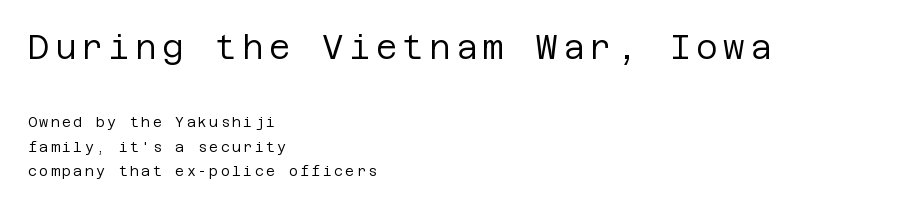
{"serif": "no", "italic": "no", "bold": "no", "weight": "regular", "width": "normal", "stroke_contrast": "low", "x_height": "large", "underline": "no", "align": "left", "line_spacing_ratio": 1.77, "larger_block": "first", "size_ratio": 2.36, "glyph_px": 33}
